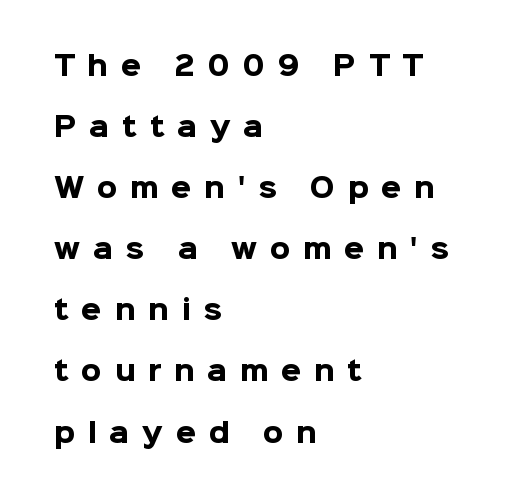
Q: Is the text bold? A: Yes.
Q: Is the text italic (slanted)? A: No, it is upright.
Q: Is the text underlined? A: No.
Q: How is the paragraph aligned? A: Left-aligned.
Q: Is the spacing between letters normal or unusually wide? A: Unusually wide.
Q: Is the spacing between lines tight, normal or loose? A: Loose.
